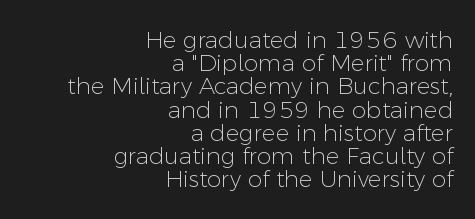
If you drew a line through each stem, it would be perfectly vertical. You could barely slide anything between these rows. The letterforms sit shoulder to shoulder at normal distance. The letterforms sit at book weight or below. Where is the straight margin? On the right.
